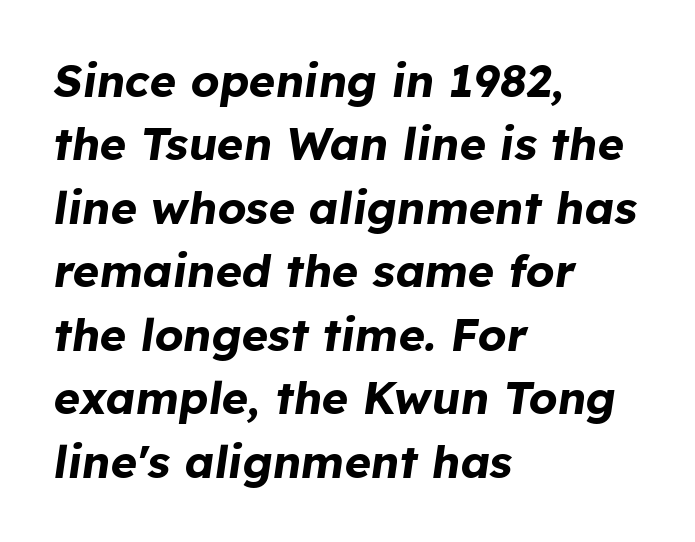
{"italic": "yes", "lean": "right", "slant_degrees": 8, "bold": "yes", "weight": "bold", "width": "normal", "stroke_contrast": "low", "x_height": "medium", "monospaced": "no", "underline": "no", "align": "left", "line_spacing": "normal", "line_spacing_ratio": 1.41, "letter_spacing": "normal", "letter_spacing_em": 0.0, "glyph_px": 45}
